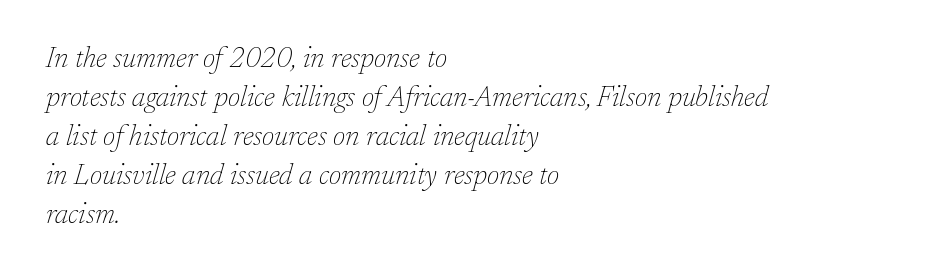
Q: Is the text bold? A: No.
Q: Is the text italic (slanted)? A: Yes, it leans right by about 17 degrees.
Q: Is the typeface a serif or a sans-serif typeface? A: Serif.
Q: Is the text underlined? A: No.
Q: How is the paragraph aligned? A: Left-aligned.
Q: Is the spacing between letters normal or unusually wide? A: Normal.
Q: Is the spacing between lines tight, normal or loose? A: Normal.
Q: Width (condensed, normal, or wide)? A: Normal.
Q: Stroke contrast? A: Low.
Q: x-height? A: Medium.
Q: Monospaced? A: No.
